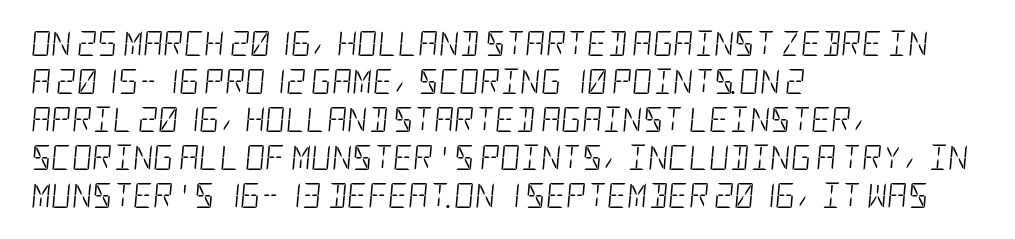
{"italic": "yes", "lean": "right", "slant_degrees": 5, "bold": "no", "underline": "no", "align": "left", "line_spacing": "normal", "line_spacing_ratio": 1.52, "letter_spacing": "normal", "letter_spacing_em": 0.0, "glyph_px": 25}
